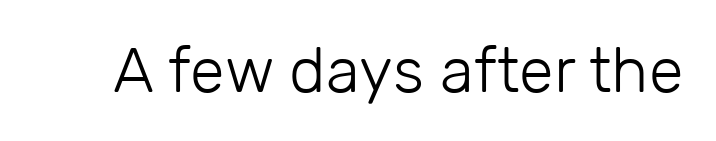
{"serif": "no", "italic": "no", "bold": "no", "weight": "light", "width": "normal", "stroke_contrast": "low", "x_height": "medium", "monospaced": "no", "underline": "no", "letter_spacing": "normal", "letter_spacing_em": 0.0, "glyph_px": 63}
